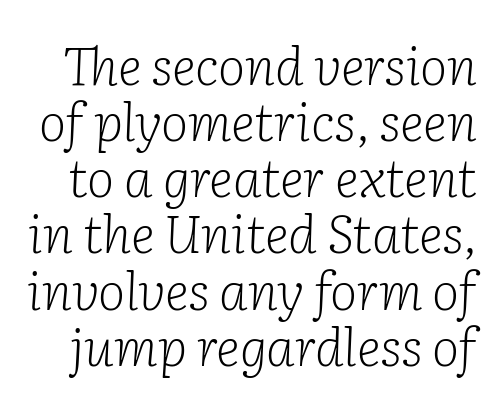
The letters look calm and open, with moderate or lighter stems. Here the designer chose a conventional face with non-uniform glyph widths. Is the type slanted? Yes — the strokes lean at a clear angle. Note: serifs present on the glyphs.
